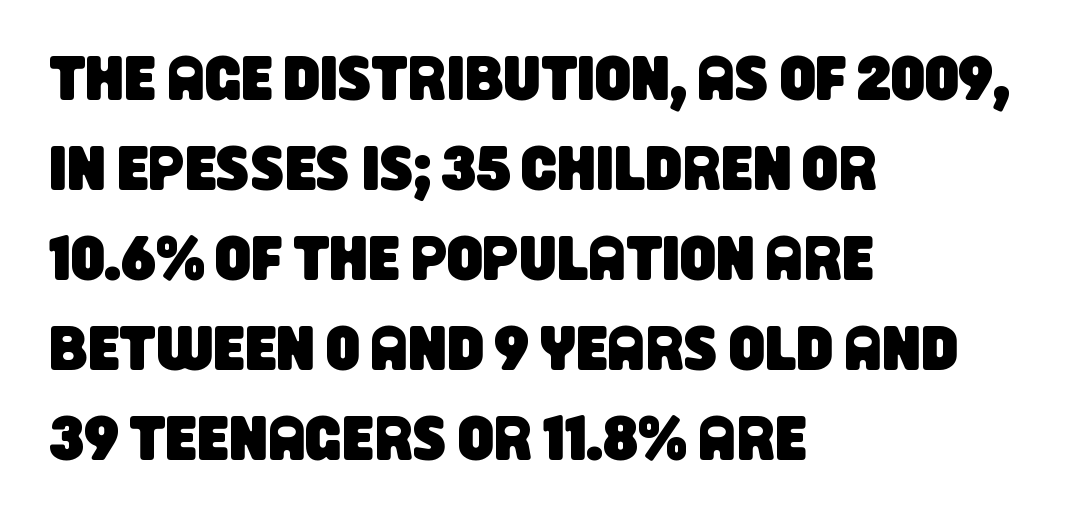
The image shows 63 px condensed sans-serif type; set left-aligned, normal line spacing (1.43x), normal letter spacing, not underlined; low stroke contrast and a large x-height.
